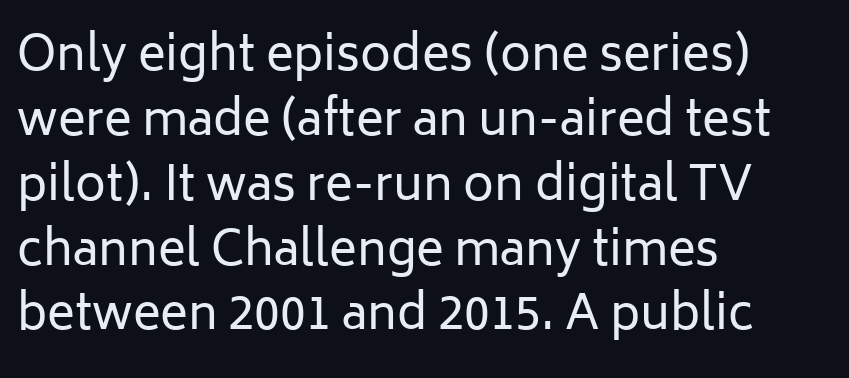
Q: Is the text bold? A: No.
Q: Is the text italic (slanted)? A: No, it is upright.
Q: Is the typeface a serif or a sans-serif typeface? A: Sans-serif.
Q: Is the text underlined? A: No.
Q: How is the paragraph aligned? A: Left-aligned.
Q: Is the spacing between letters normal or unusually wide? A: Normal.
Q: Is the spacing between lines tight, normal or loose? A: Normal.
Q: Width (condensed, normal, or wide)? A: Normal.
Q: Stroke contrast? A: Low.
Q: x-height? A: Medium.
Q: Monospaced? A: No.
